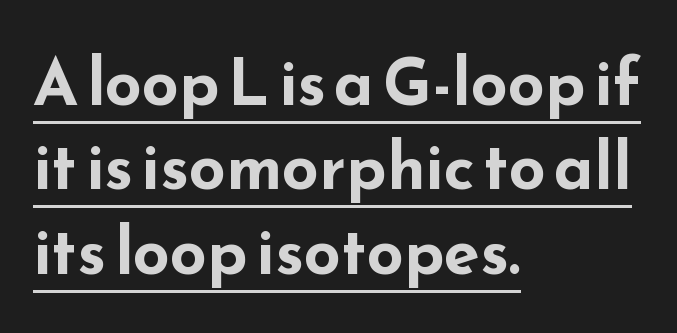
The image shows 65 px bold, wide sans-serif type, upright; set left-aligned, normal line spacing (1.3x), normal letter spacing, underlined; low stroke contrast and a small x-height.
